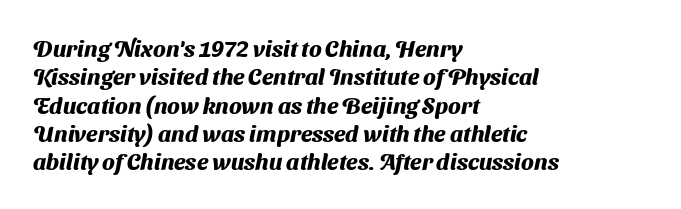
{"bold": "yes", "underline": "no", "align": "left", "line_spacing_ratio": 1.23, "letter_spacing": "normal", "letter_spacing_em": 0.0, "glyph_px": 23}
